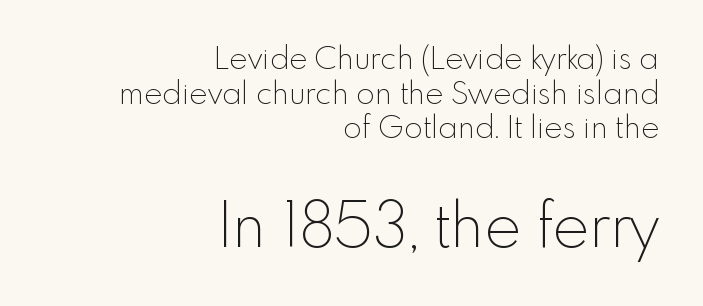
Q: Is the text bold? A: No.
Q: Is the text italic (slanted)? A: No, it is upright.
Q: Is the typeface a serif or a sans-serif typeface? A: Sans-serif.
Q: Is the text underlined? A: No.
Q: How is the paragraph aligned? A: Right-aligned.
Q: Is the spacing between letters normal or unusually wide? A: Normal.
Q: Is the spacing between lines tight, normal or loose? A: Tight.
Q: Which block of text is set in a larger size, the first (top) or the second (bottom)? A: The second (bottom) one.
Q: Width (condensed, normal, or wide)? A: Normal.
Q: x-height? A: Small.
Q: Monospaced? A: No.
